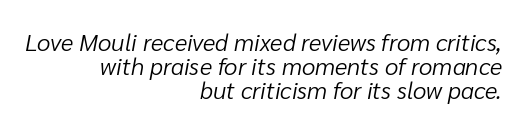
The image shows 24 px text type, italic (leaning right); set right-aligned, tight line spacing (0.99x), normal letter spacing, not underlined.
